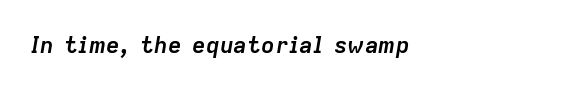
{"italic": "yes", "lean": "right", "slant_degrees": 9, "bold": "yes", "underline": "no", "align": "left", "letter_spacing": "normal", "letter_spacing_em": 0.0, "glyph_px": 23}
